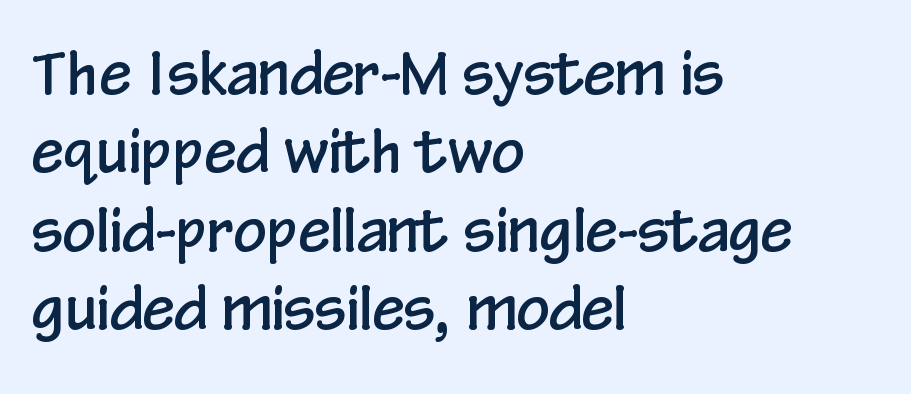
The letters carry no serifs — their stems end cleanly without finishing strokes. Compared with typical body copy, the letter spacing here is the same. What's the leading like? Ordinary, nothing unusual. Proportional: the letters do not fall into vertical columns.
